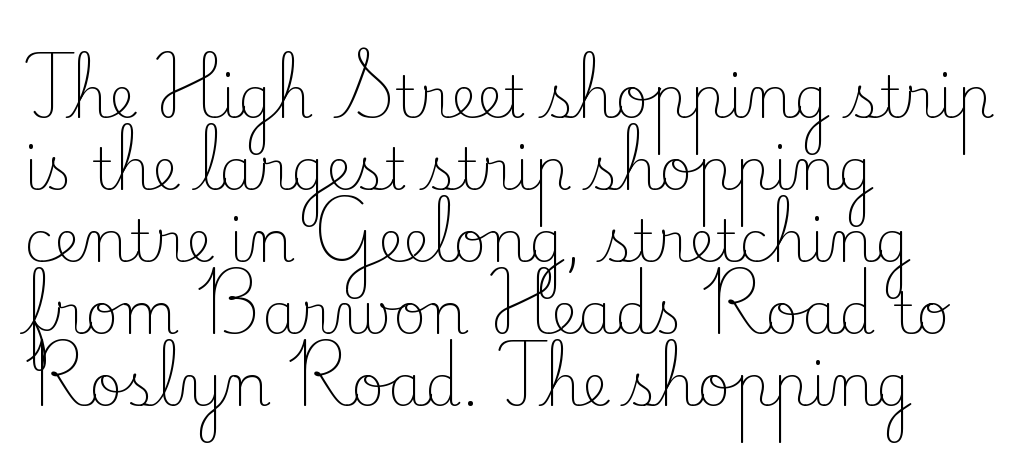
Unbolded letterforms with no extra heft. These lines are set flush left with a ragged right edge. Letterform terminals end in serifs throughout the passage. The lettering stays uniformly vertical, giving the passage a roman look. The passage shown is not underscored anywhere. The passage shown is typed in a proportional face where columns would drift.
